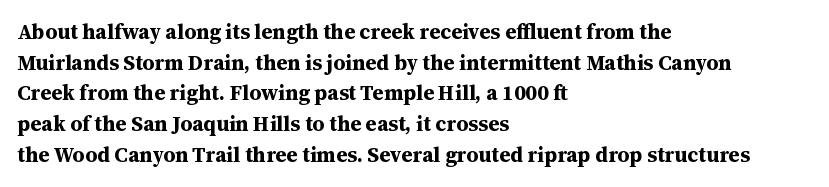
The image shows 21 px bold type, upright; set left-aligned, normal line spacing (1.46x), normal letter spacing, not underlined.
